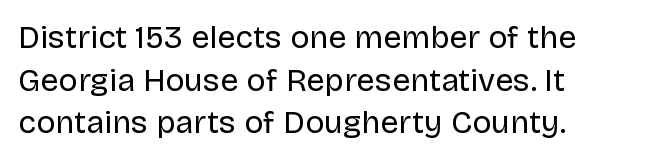
{"serif": "no", "italic": "no", "bold": "no", "weight": "regular", "width": "normal", "stroke_contrast": "low", "x_height": "large", "monospaced": "no", "underline": "no", "align": "left", "line_spacing": "normal", "line_spacing_ratio": 1.33, "letter_spacing": "normal", "letter_spacing_em": 0.0, "glyph_px": 32}
